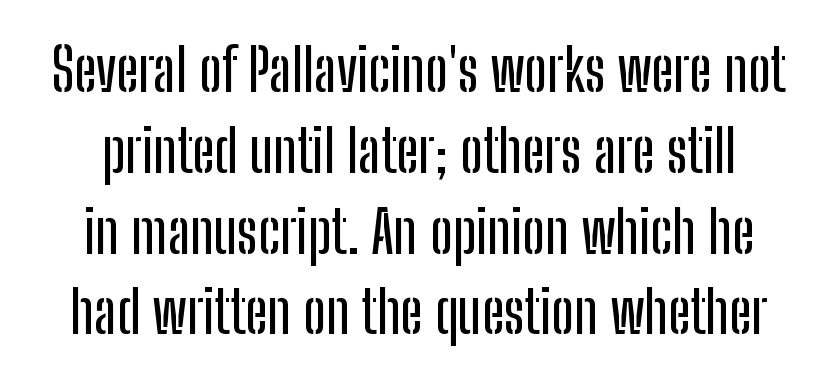
Q: Is the text italic (slanted)? A: No, it is upright.
Q: Is the typeface a serif or a sans-serif typeface? A: Sans-serif.
Q: Is the text underlined? A: No.
Q: Is the spacing between letters normal or unusually wide? A: Normal.
Q: Is the spacing between lines tight, normal or loose? A: Normal.
Q: Width (condensed, normal, or wide)? A: Condensed.
Q: Stroke contrast? A: Low.
Q: x-height? A: Medium.
Q: Monospaced? A: No.
